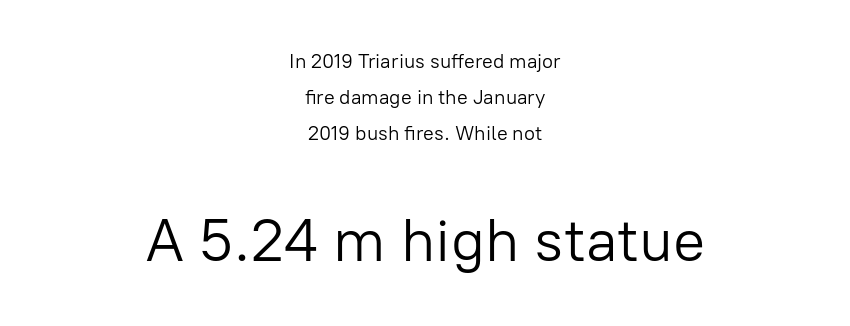
{"serif": "no", "italic": "no", "bold": "no", "weight": "light", "width": "normal", "stroke_contrast": "low", "x_height": "medium", "monospaced": "no", "underline": "no", "align": "center", "line_spacing_ratio": 1.79, "letter_spacing": "normal", "letter_spacing_em": 0.0, "larger_block": "second", "size_ratio": 3.0, "glyph_px": 60}
